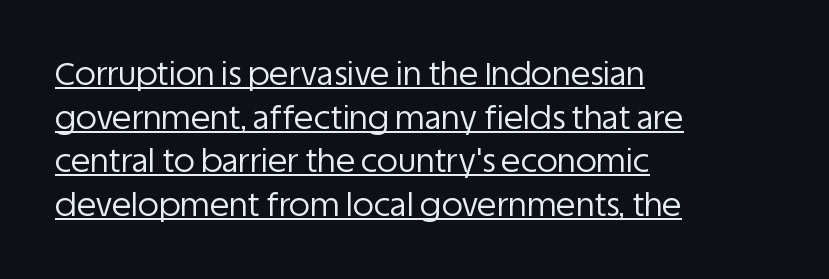
The letterforms sit shoulder to shoulder at normal distance. Normally led — the rows are evenly, conventionally spaced. Caption: multi-line text, flush left, ragged right. If you drew a line through each stem, it would be perfectly vertical.
